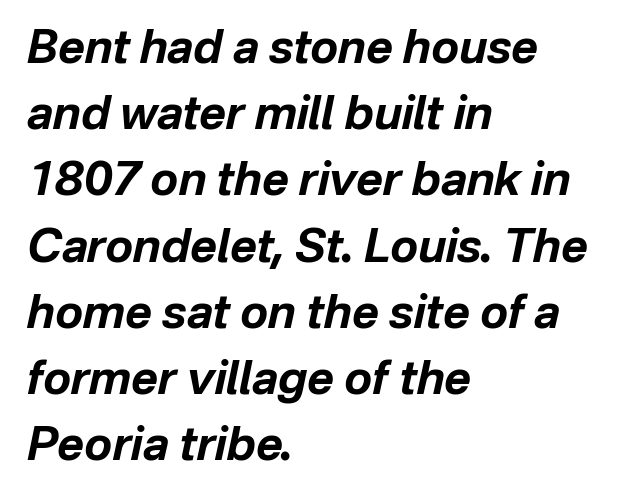
The image shows 46 px bold type, italic (leaning right); set left-aligned, normal line spacing (1.44x), normal letter spacing, not underlined; low stroke contrast and a medium x-height.
